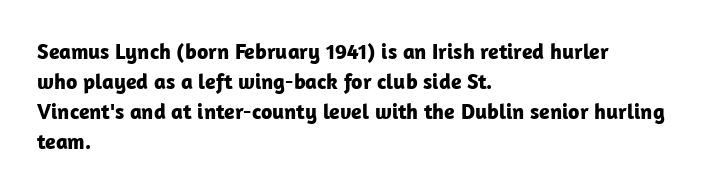
Italic: no, the glyphs are upright roman. Standard letterfit; no display-style spreading of the glyphs. Glance below the letters and you will spot only blank space. Its strokes are broad and dark, the hallmark of bold type.
